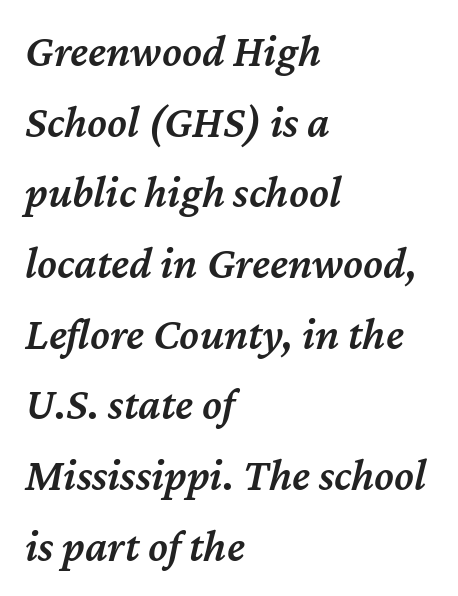
Q: Is the text bold? A: Semi-bold.
Q: Is the text italic (slanted)? A: Yes, it leans right by about 12 degrees.
Q: Is the text underlined? A: No.
Q: How is the paragraph aligned? A: Left-aligned.
Q: Is the spacing between letters normal or unusually wide? A: Normal.
Q: Is the spacing between lines tight, normal or loose? A: Normal.
Q: Width (condensed, normal, or wide)? A: Normal.
Q: Stroke contrast? A: Medium.
Q: x-height? A: Medium.
Q: Monospaced? A: No.
